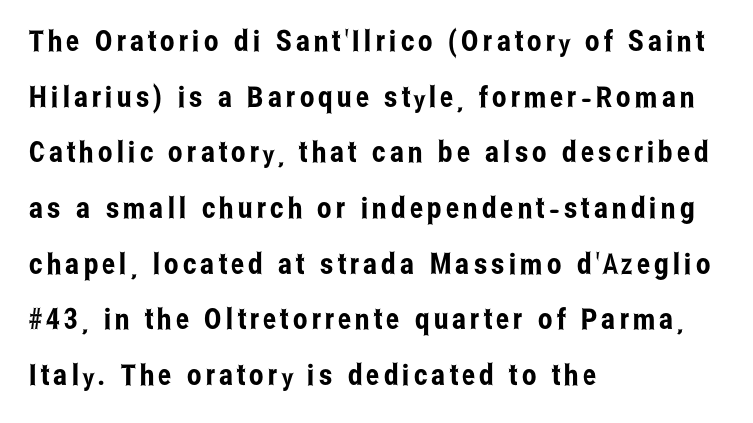
Leftover space on each line is placed entirely after the last word. Are there feet on the stems? There aren't — it's a sans. The rendering uses natural spacing where letterforms have individual widths. A great deal of white space separates one row of letters from the next. Plain, unruled lines of type.
